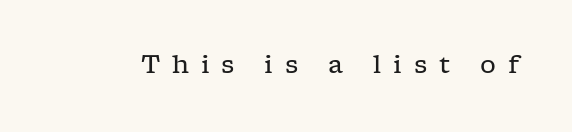
The image shows 25 px text type, upright; set unusually wide letter spacing (+0.47 em), not underlined.
